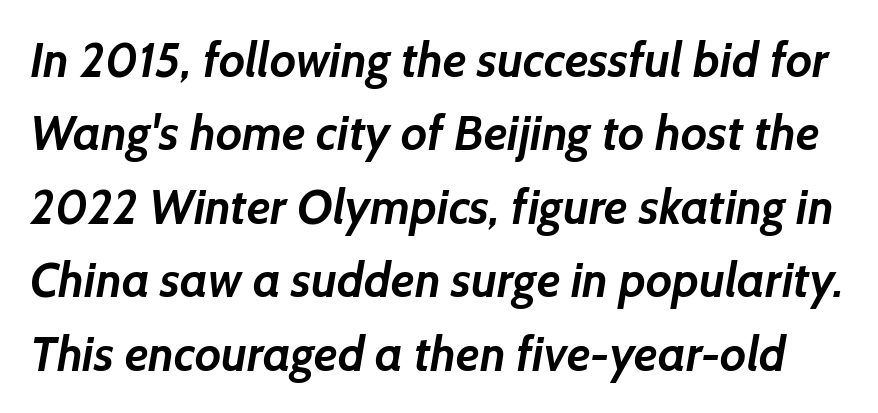
Weight check: bold — yes, fully. Character widths vary here, with narrow letters taking less room than wide ones. The rows are spaced the way most documents space them. Regarding serifs, this sample does without them. Letter spacing: default. Descenders are the only things crossing below the line.
